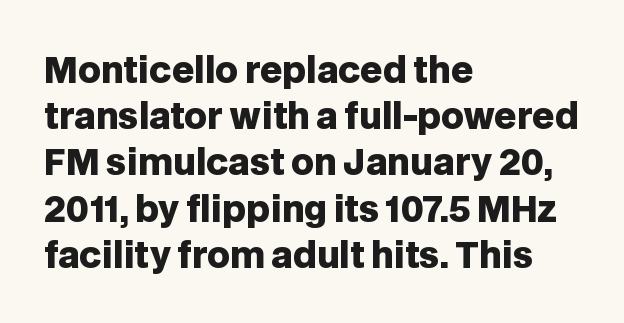
{"serif": "no", "italic": "no", "bold": "yes", "weight": "heavy", "width": "normal", "stroke_contrast": "low", "x_height": "large", "monospaced": "no", "underline": "no", "align": "left", "line_spacing": "normal", "line_spacing_ratio": 1.32, "letter_spacing": "normal", "letter_spacing_em": 0.0, "glyph_px": 35}
